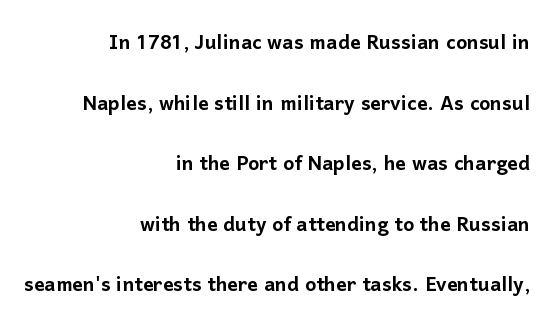
{"italic": "no", "underline": "no", "align": "right", "line_spacing": "loose", "line_spacing_ratio": 2.33, "letter_spacing": "normal", "letter_spacing_em": 0.0, "glyph_px": 26}
